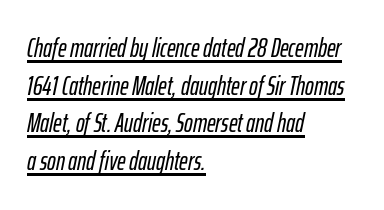
Letter spacing: default. This is underlined copy, the kind a proofreader might mark for attention. This sample uses an oblique cut, with every glyph tilted off the vertical. Each line starts at the same left margin while the right side varies. The vertical gap from one line to the next is medium.
